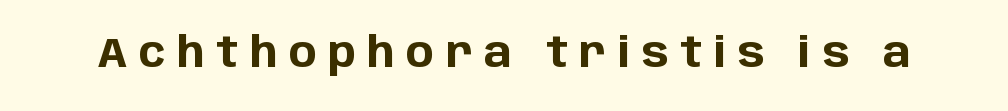
Q: Is the text bold? A: Yes.
Q: Is the text italic (slanted)? A: No, it is upright.
Q: Is the typeface a serif or a sans-serif typeface? A: Sans-serif.
Q: Is the text underlined? A: No.
Q: Is the spacing between letters normal or unusually wide? A: Unusually wide.
Q: Width (condensed, normal, or wide)? A: Normal.
Q: Stroke contrast? A: Low.
Q: x-height? A: Large.
Q: Monospaced? A: No.
